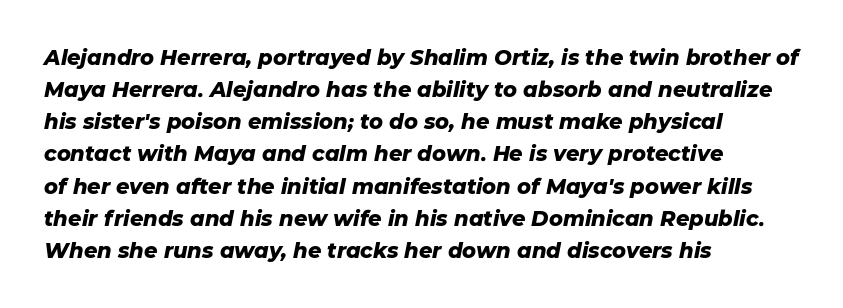
The image shows 21 px bold type, italic (leaning right); set left-aligned, normal line spacing (1.53x), normal letter spacing, not underlined.
